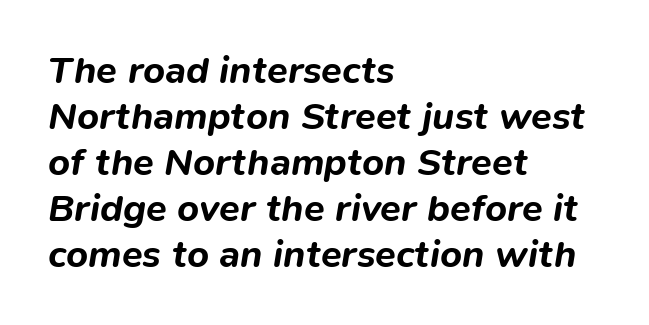
Q: Is the text bold? A: Yes.
Q: Is the text italic (slanted)? A: Yes, it leans right by about 9 degrees.
Q: Is the text underlined? A: No.
Q: How is the paragraph aligned? A: Left-aligned.
Q: Is the spacing between letters normal or unusually wide? A: Normal.
Q: Width (condensed, normal, or wide)? A: Normal.
Q: Stroke contrast? A: Low.
Q: x-height? A: Medium.
Q: Monospaced? A: No.
